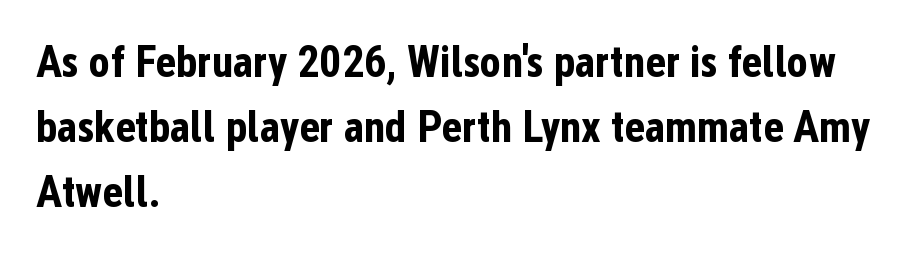
Q: Is the text bold? A: Yes.
Q: Is the text italic (slanted)? A: No, it is upright.
Q: Is the typeface a serif or a sans-serif typeface? A: Sans-serif.
Q: Is the text underlined? A: No.
Q: How is the paragraph aligned? A: Left-aligned.
Q: Is the spacing between letters normal or unusually wide? A: Normal.
Q: Is the spacing between lines tight, normal or loose? A: Normal.
Q: Width (condensed, normal, or wide)? A: Condensed.
Q: Stroke contrast? A: Low.
Q: x-height? A: Medium.
Q: Monospaced? A: No.
